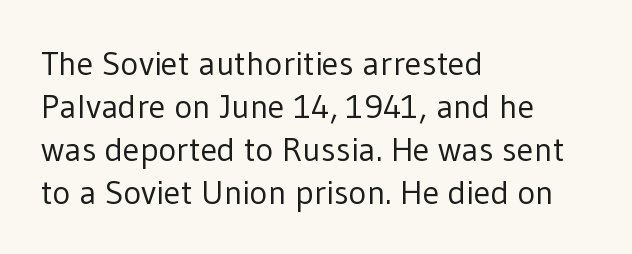
The letters advance in unequal steps, a hallmark of proportional type. Descender tails drop into unmarked territory. Leading matches the norm, producing a regular column. The lines are quadded left. The tracking reads as untouched default to a designer's eye. Are there feet on the stems? There aren't — it's a sans.
